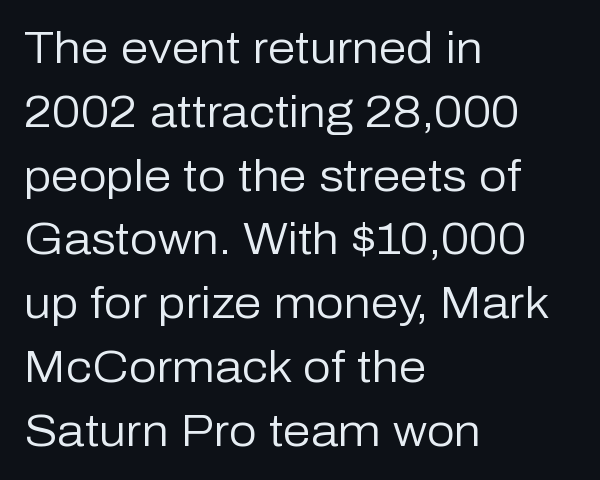
Weight: not bold — regular or lighter. The words here are not underlined. The vertical gap from one line to the next is medium. The face used here is a sans, in the tradition of grotesques and geometrics. Compared with typical body copy, the letter spacing here is the same.
